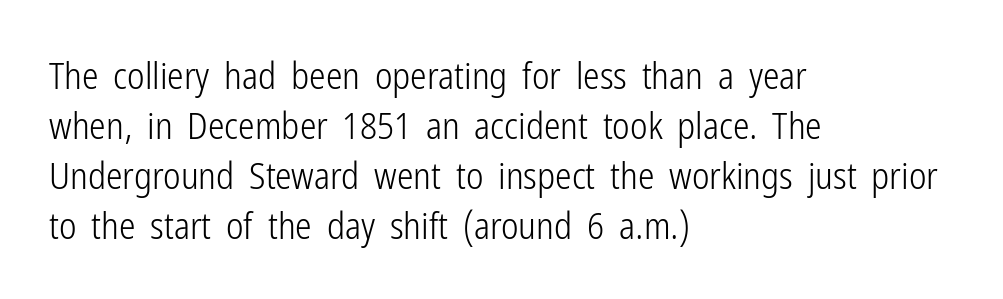
Q: Is the text bold? A: No.
Q: Is the text italic (slanted)? A: No, it is upright.
Q: Is the typeface a serif or a sans-serif typeface? A: Sans-serif.
Q: Is the text underlined? A: No.
Q: How is the paragraph aligned? A: Left-aligned.
Q: Is the spacing between letters normal or unusually wide? A: Normal.
Q: Is the spacing between lines tight, normal or loose? A: Normal.
Q: Width (condensed, normal, or wide)? A: Condensed.
Q: Stroke contrast? A: Low.
Q: x-height? A: Medium.
Q: Monospaced? A: No.
